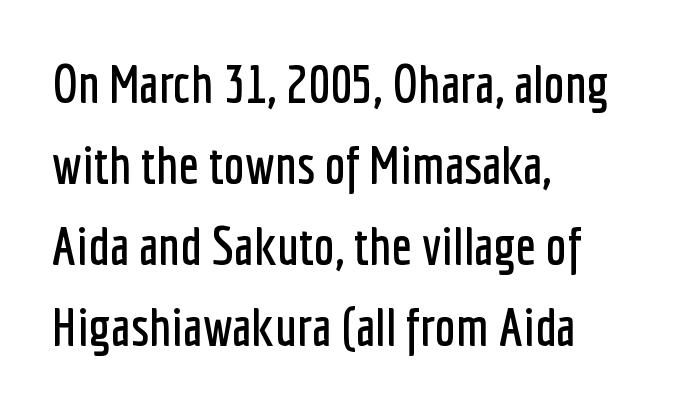
Q: Is the text italic (slanted)? A: No, it is upright.
Q: Is the typeface a serif or a sans-serif typeface? A: Sans-serif.
Q: Is the text underlined? A: No.
Q: How is the paragraph aligned? A: Left-aligned.
Q: Is the spacing between letters normal or unusually wide? A: Normal.
Q: Is the spacing between lines tight, normal or loose? A: Normal.
Q: Width (condensed, normal, or wide)? A: Condensed.
Q: Stroke contrast? A: Low.
Q: x-height? A: Medium.
Q: Monospaced? A: No.
